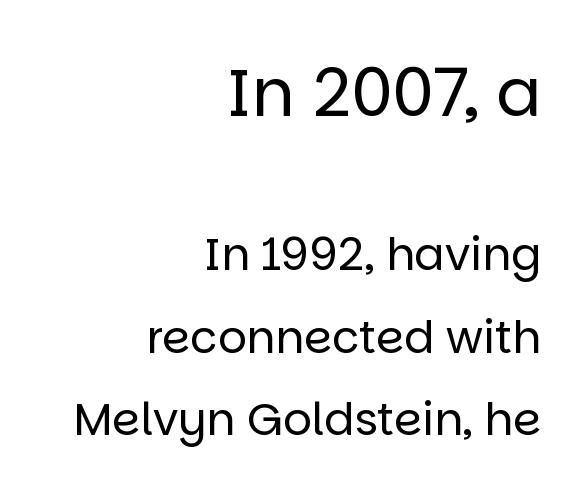
The image shows 67 px regular-weight sans-serif type, upright; set right-aligned, line spacing 1.84x, normal letter spacing, not underlined; the first (top) block is 1.49x larger; low stroke contrast and a large x-height.
